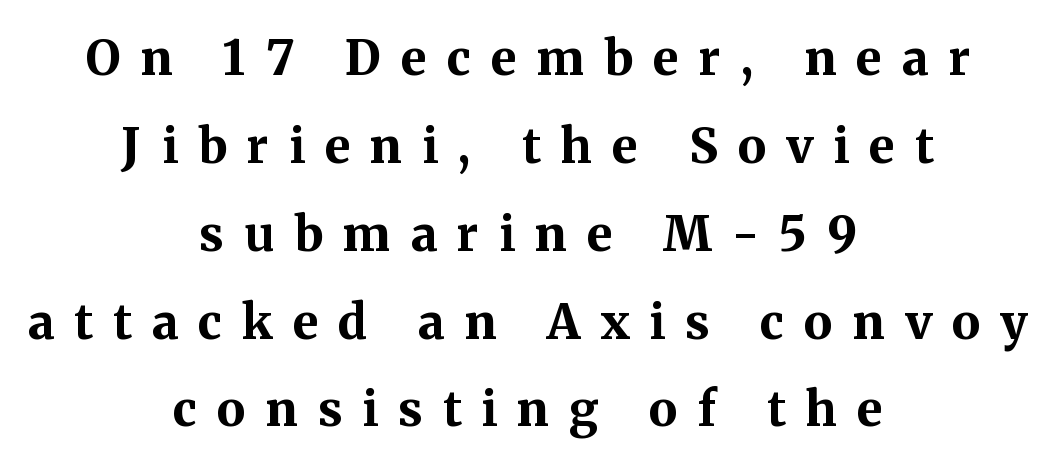
{"serif": "yes", "italic": "no", "bold": "yes", "weight": "bold", "width": "normal", "stroke_contrast": "medium", "x_height": "medium", "monospaced": "no", "underline": "no", "align": "center", "line_spacing_ratio": 1.83, "letter_spacing": "wide", "letter_spacing_em": 0.42, "glyph_px": 48}
